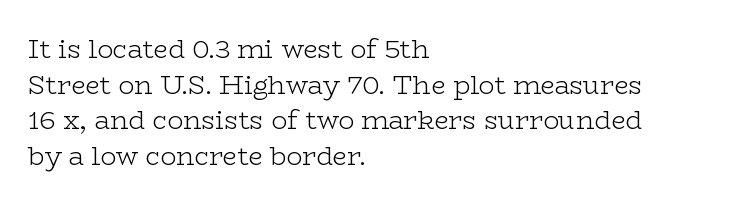
Q: Is the text bold? A: No.
Q: Is the text italic (slanted)? A: No, it is upright.
Q: Is the text underlined? A: No.
Q: How is the paragraph aligned? A: Left-aligned.
Q: Is the spacing between letters normal or unusually wide? A: Normal.
Q: Is the spacing between lines tight, normal or loose? A: Normal.
